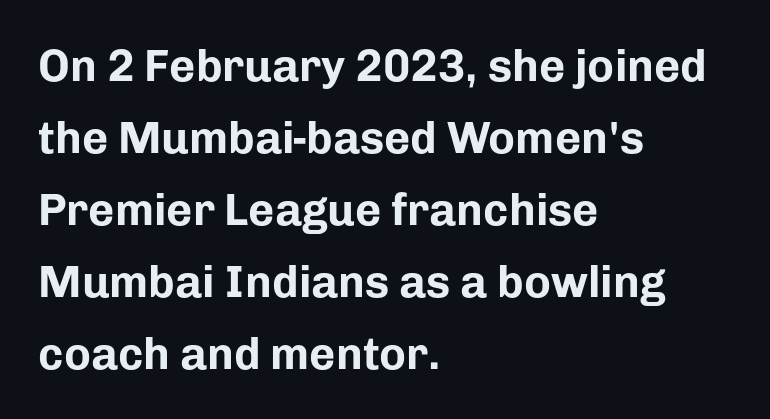
The image shows 45 px bold sans-serif type, upright; set left-aligned, normal line spacing (1.6x), normal letter spacing, not underlined; low stroke contrast and a medium x-height.
